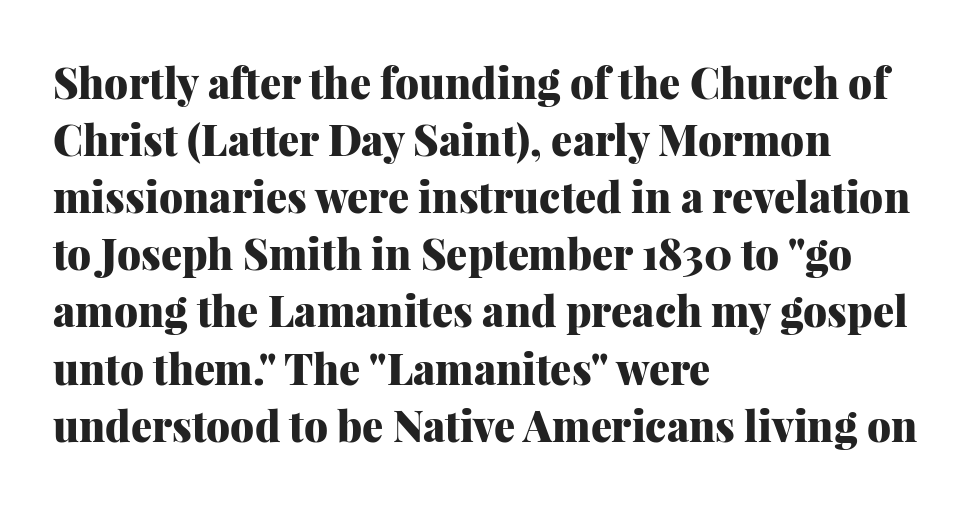
Q: Is the text bold? A: Yes.
Q: Is the text italic (slanted)? A: No, it is upright.
Q: Is the typeface a serif or a sans-serif typeface? A: Serif.
Q: Is the text underlined? A: No.
Q: How is the paragraph aligned? A: Left-aligned.
Q: Is the spacing between letters normal or unusually wide? A: Normal.
Q: Is the spacing between lines tight, normal or loose? A: Normal.
Q: Width (condensed, normal, or wide)? A: Normal.
Q: Stroke contrast? A: Medium.
Q: x-height? A: Medium.
Q: Monospaced? A: No.
